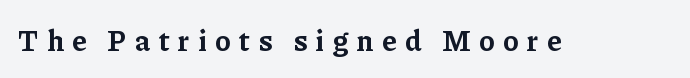
The image shows 29 px bold serif type, upright; set unusually wide letter spacing (+0.29 em), not underlined; low stroke contrast and a medium x-height.
